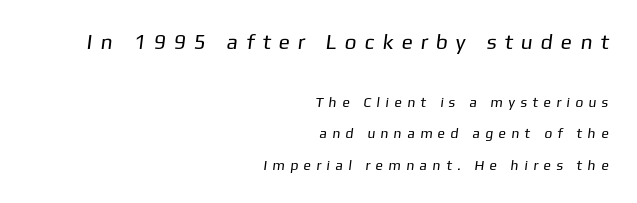
The composition opens big and finishes small. Summary of weight: not heavy and not bold. Interline gaps are noticeably wide in this sample. Teacher's note: observe the even right margin — that is flush-right alignment.
